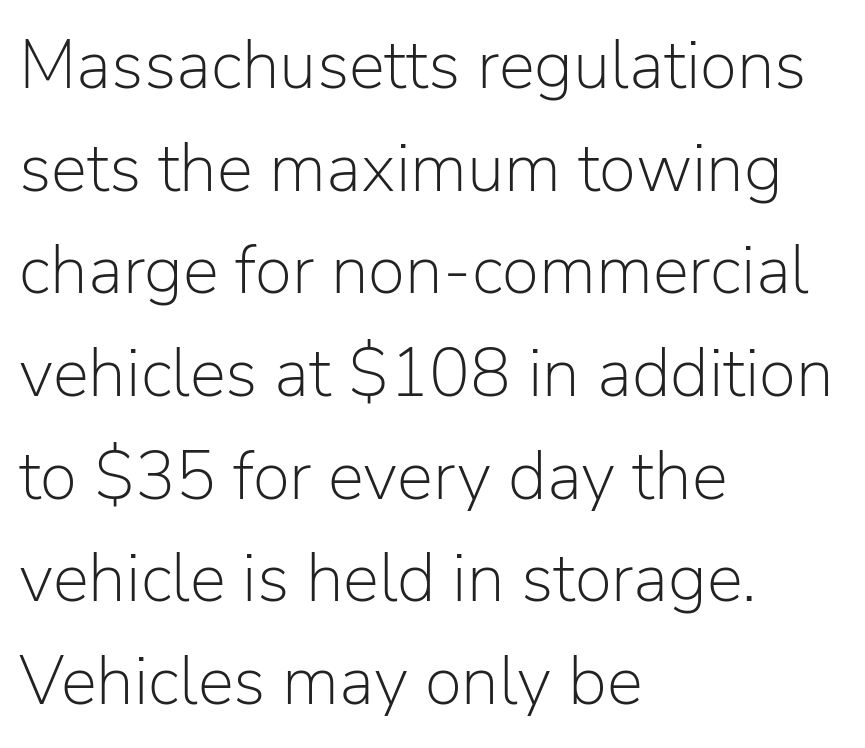
The image shows 68 px light sans-serif type, upright; set left-aligned, normal line spacing (1.51x), normal letter spacing, not underlined; low stroke contrast and a medium x-height.
